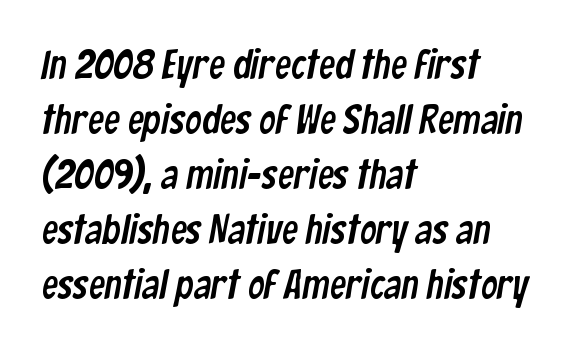
{"serif": "no", "width": "condensed", "stroke_contrast": "low", "x_height": "medium", "monospaced": "no", "underline": "no", "align": "left", "line_spacing": "normal", "line_spacing_ratio": 1.34, "letter_spacing": "normal", "letter_spacing_em": 0.0, "glyph_px": 41}
